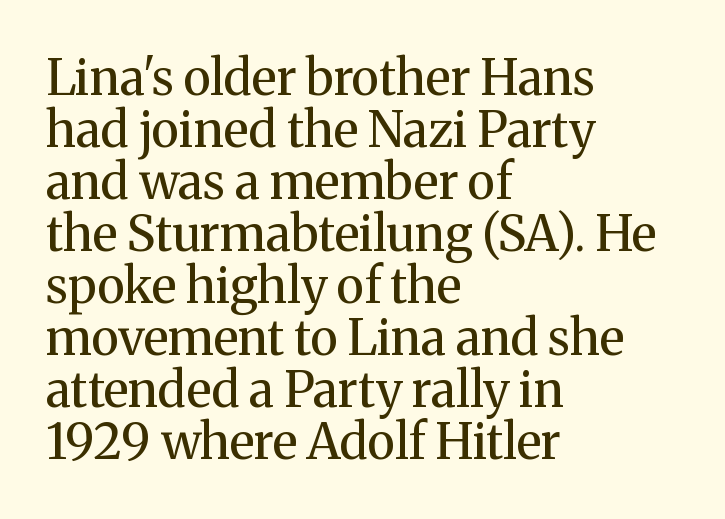
Q: Is the text bold? A: No.
Q: Is the text italic (slanted)? A: No, it is upright.
Q: Is the typeface a serif or a sans-serif typeface? A: Serif.
Q: Is the text underlined? A: No.
Q: How is the paragraph aligned? A: Left-aligned.
Q: Is the spacing between letters normal or unusually wide? A: Normal.
Q: Is the spacing between lines tight, normal or loose? A: Tight.
Q: Width (condensed, normal, or wide)? A: Normal.
Q: Stroke contrast? A: Medium.
Q: x-height? A: Medium.
Q: Monospaced? A: No.
